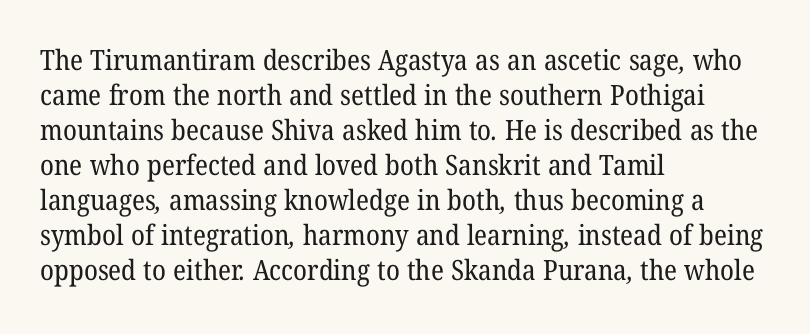
Q: Is the text bold? A: No.
Q: Is the typeface a serif or a sans-serif typeface? A: Serif.
Q: Is the text underlined? A: No.
Q: How is the paragraph aligned? A: Left-aligned.
Q: Is the spacing between letters normal or unusually wide? A: Normal.
Q: Is the spacing between lines tight, normal or loose? A: Normal.
Q: Width (condensed, normal, or wide)? A: Normal.
Q: Stroke contrast? A: Low.
Q: x-height? A: Medium.
Q: Monospaced? A: No.
